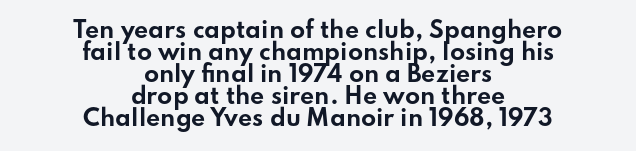
{"italic": "no", "bold": "yes", "underline": "no", "align": "center", "line_spacing": "tight", "line_spacing_ratio": 1.0, "letter_spacing": "normal", "letter_spacing_em": 0.0, "glyph_px": 22}
